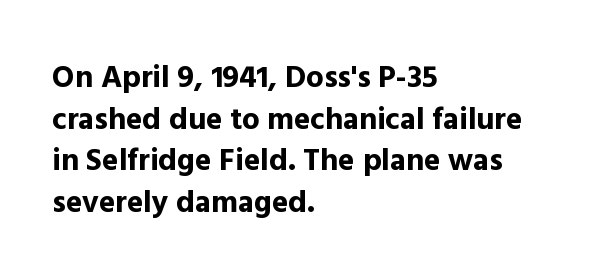
The image shows 31 px bold sans-serif type, upright; set left-aligned, normal line spacing (1.34x), normal letter spacing, not underlined; a medium x-height.
